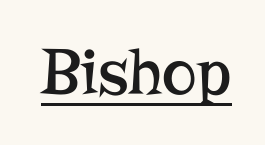
Q: Is the text bold? A: No.
Q: Is the text italic (slanted)? A: No, it is upright.
Q: Is the typeface a serif or a sans-serif typeface? A: Serif.
Q: Is the text underlined? A: Yes.
Q: Is the spacing between letters normal or unusually wide? A: Normal.
Q: Width (condensed, normal, or wide)? A: Normal.
Q: Stroke contrast? A: Low.
Q: x-height? A: Medium.
Q: Monospaced? A: No.
